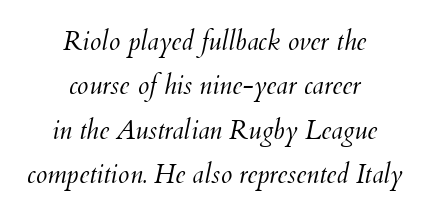
{"italic": "yes", "lean": "right", "slant_degrees": 12, "bold": "no", "underline": "no", "align": "center", "line_spacing_ratio": 1.71, "letter_spacing": "normal", "letter_spacing_em": 0.0, "glyph_px": 26}
